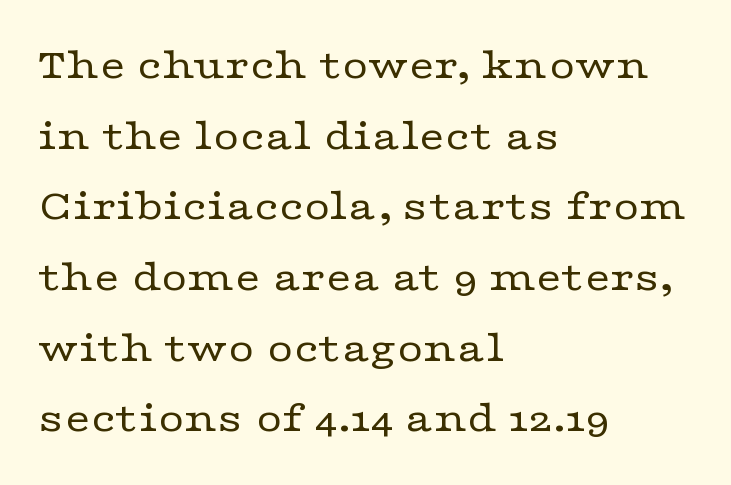
The image shows 45 px regular-weight, wide serif type, upright; set left-aligned, normal line spacing (1.57x), normal letter spacing, not underlined; low stroke contrast and a medium x-height.
